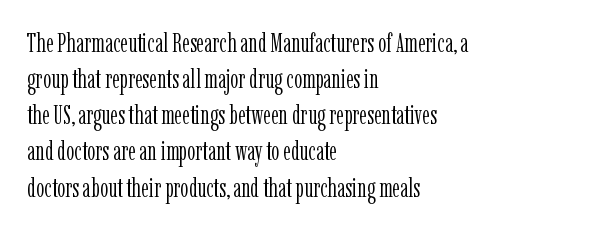
{"italic": "no", "bold": "no", "underline": "no", "align": "left", "line_spacing": "normal", "line_spacing_ratio": 1.39, "letter_spacing": "normal", "letter_spacing_em": 0.0, "glyph_px": 26}
